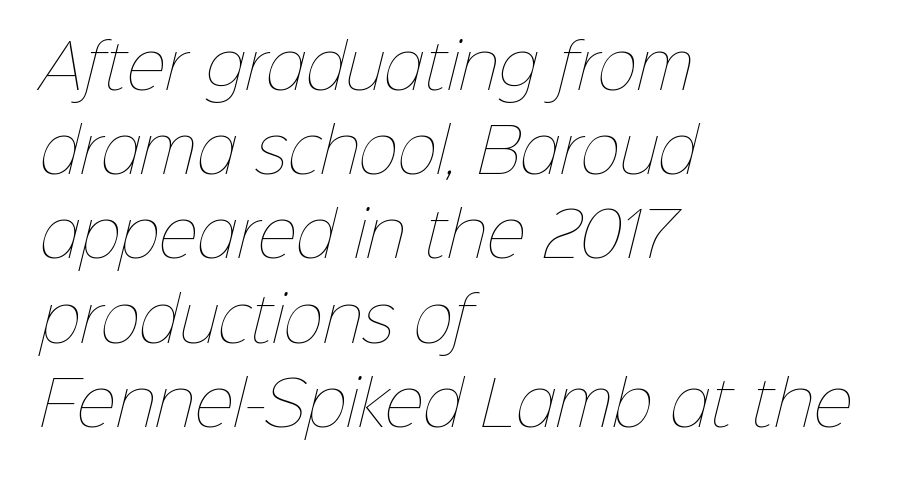
Compared with a centered layout, this one pins lines to the left instead. Spacing between characters is what you'd get straight out of the box. The face used here is proportionally spaced, like ordinary book or web type. These glyphs show unthickened strokes, regular width or finer. The block of text has a typical density, with ordinary space between rows.
